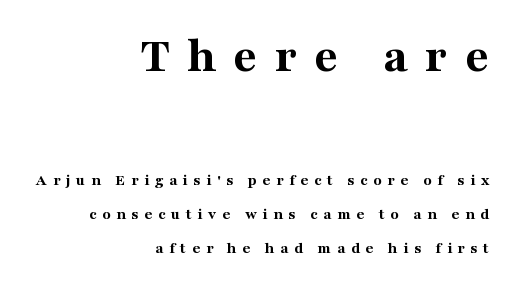
The setting favours the right margin, as signatures and pull-quotes sometimes do. No word sits above an underline. Students, note that the glyphs here are deliberately spaced far apart. The typesetting leans heavy: a genuine bold. The rendering uses natural spacing where letterforms have individual widths.
